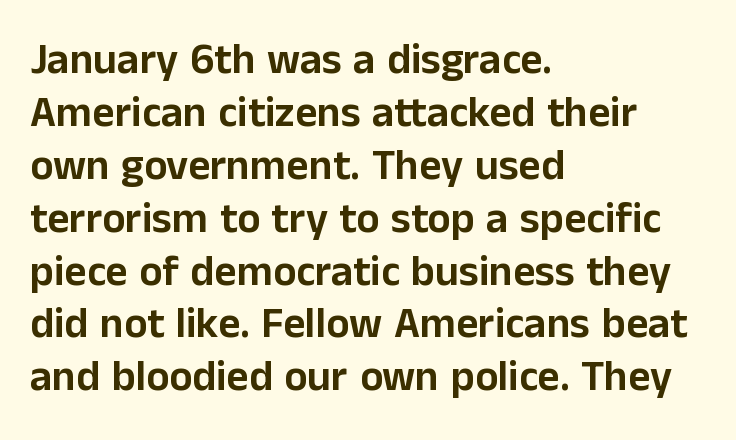
Does the copy run flush right? No — it runs flush left. Does the type have serifs? No, each stem ends abruptly. The lettering holds an erect, upright posture throughout. Underlining? Definitely not there. Look at the tracking — it's just the regular setting, nothing added. You could not count columns in this text — the font is proportionally spaced.
